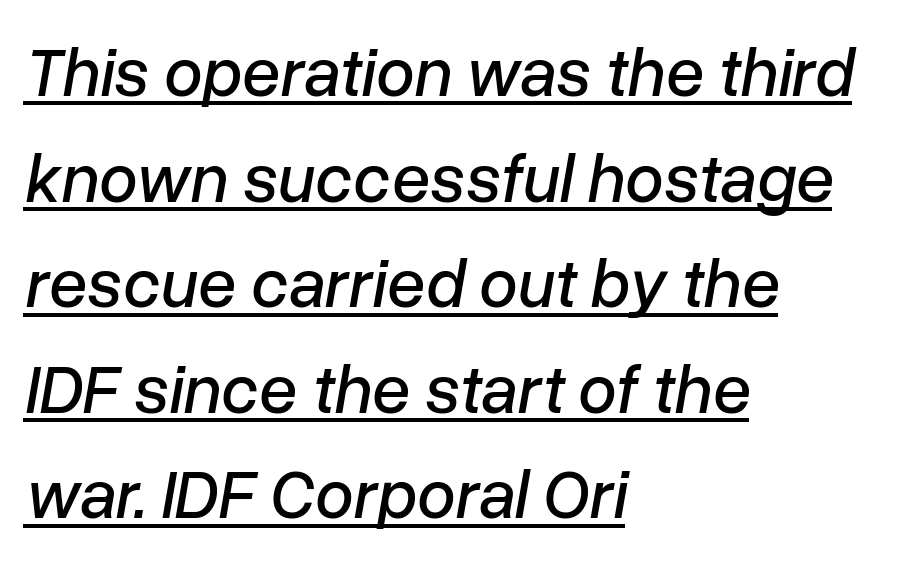
Q: Is the text italic (slanted)? A: Yes, it leans right by about 10 degrees.
Q: Is the text underlined? A: Yes.
Q: How is the paragraph aligned? A: Left-aligned.
Q: Is the spacing between letters normal or unusually wide? A: Normal.
Q: Is the spacing between lines tight, normal or loose? A: Normal.
Q: Width (condensed, normal, or wide)? A: Normal.
Q: Stroke contrast? A: Low.
Q: x-height? A: Medium.
Q: Monospaced? A: No.
